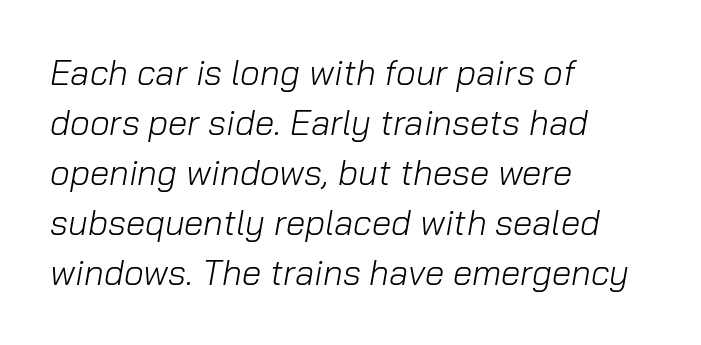
Q: Is the text bold? A: No.
Q: Is the text italic (slanted)? A: Yes, it leans right by about 10 degrees.
Q: Is the text underlined? A: No.
Q: How is the paragraph aligned? A: Left-aligned.
Q: Is the spacing between letters normal or unusually wide? A: Normal.
Q: Is the spacing between lines tight, normal or loose? A: Normal.
Q: Width (condensed, normal, or wide)? A: Normal.
Q: Stroke contrast? A: Low.
Q: x-height? A: Medium.
Q: Monospaced? A: No.
